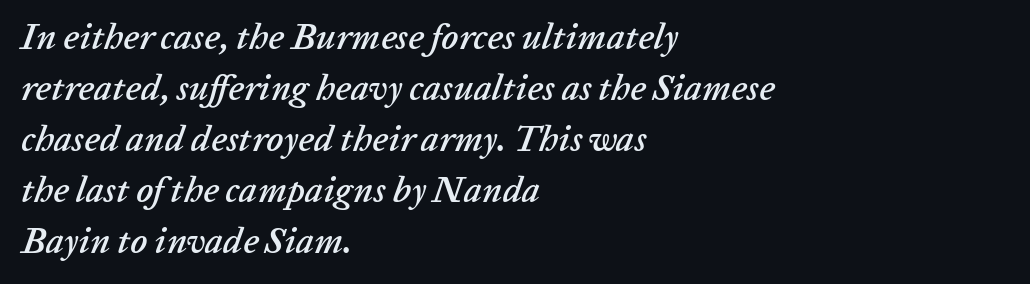
The typography opts for an oblique posture over an upright one. Interline gaps are of average width in this sample. Bare-footed words on every line. The rendering keeps characters at their native spacing. Note the varied advance widths — an 'i' is clearly narrower than an 'm'.
